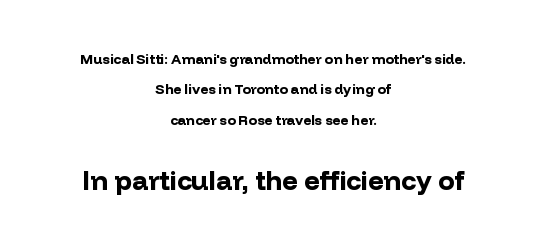
{"italic": "no", "bold": "yes", "underline": "no", "align": "center", "line_spacing": "loose", "line_spacing_ratio": 2.17, "letter_spacing": "normal", "letter_spacing_em": 0.0, "larger_block": "second", "size_ratio": 1.93, "glyph_px": 27}
